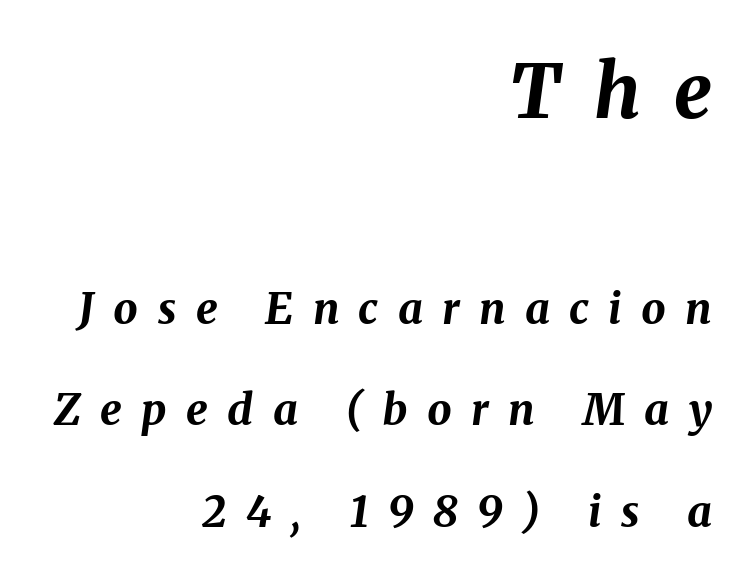
The lines in this sample share a right terminus and differ only in where they begin. The space beneath each line is pristine and unruled. Posture: slanted. Look at the tracking — it's clearly loosened, letters drifting apart.
